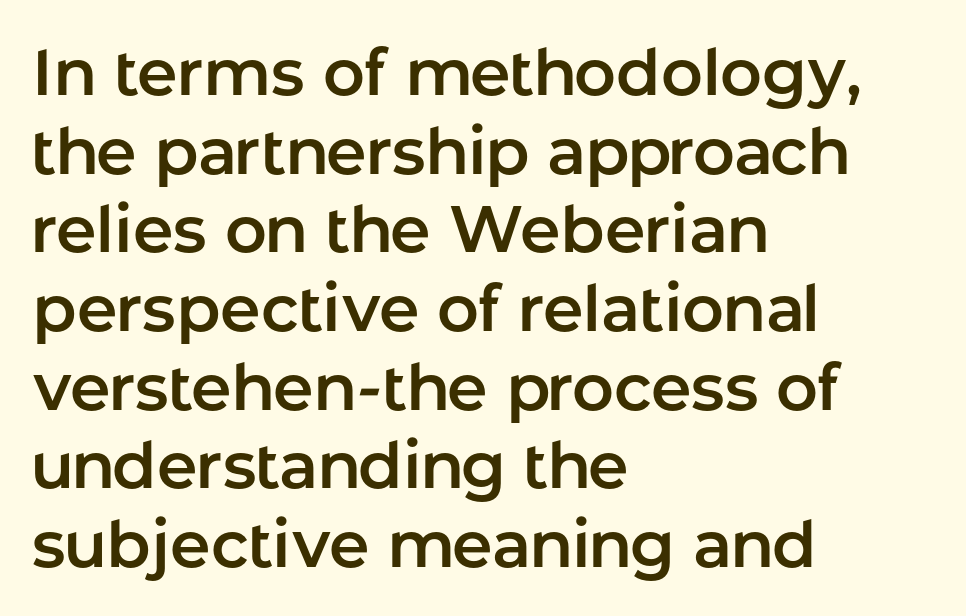
Q: Is the text italic (slanted)? A: No, it is upright.
Q: Is the typeface a serif or a sans-serif typeface? A: Sans-serif.
Q: Is the text underlined? A: No.
Q: How is the paragraph aligned? A: Left-aligned.
Q: Is the spacing between letters normal or unusually wide? A: Normal.
Q: Width (condensed, normal, or wide)? A: Normal.
Q: Stroke contrast? A: Low.
Q: x-height? A: Medium.
Q: Monospaced? A: No.
